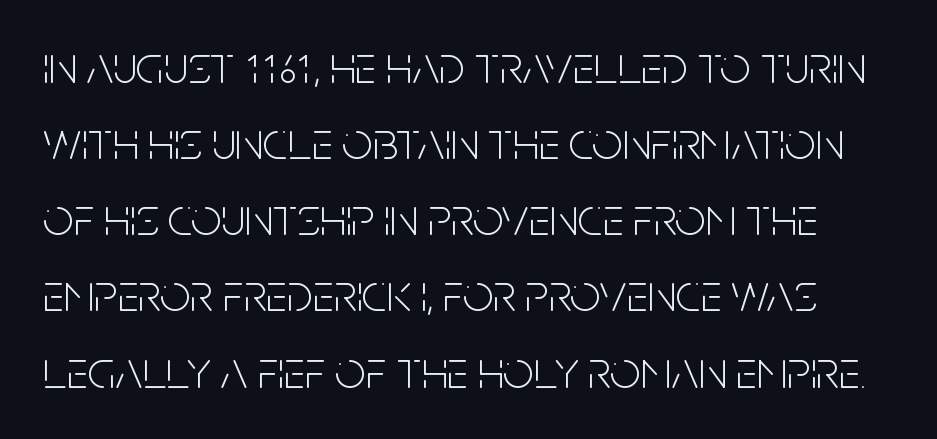
Q: Is the text bold? A: No.
Q: Is the text italic (slanted)? A: No, it is upright.
Q: Is the typeface a serif or a sans-serif typeface? A: Sans-serif.
Q: Is the text underlined? A: No.
Q: Is the spacing between letters normal or unusually wide? A: Normal.
Q: Is the spacing between lines tight, normal or loose? A: Normal.
Q: Width (condensed, normal, or wide)? A: Condensed.
Q: Stroke contrast? A: Low.
Q: x-height? A: Large.
Q: Monospaced? A: No.
